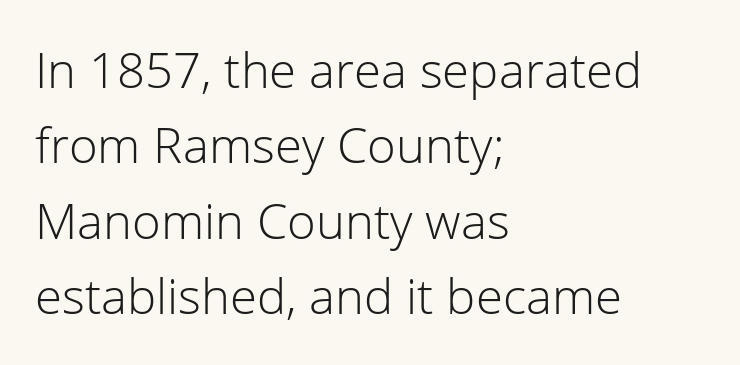
Q: Is the text bold? A: No.
Q: Is the text italic (slanted)? A: No, it is upright.
Q: Is the typeface a serif or a sans-serif typeface? A: Sans-serif.
Q: Is the text underlined? A: No.
Q: How is the paragraph aligned? A: Left-aligned.
Q: Is the spacing between letters normal or unusually wide? A: Normal.
Q: Is the spacing between lines tight, normal or loose? A: Normal.
Q: Width (condensed, normal, or wide)? A: Normal.
Q: Stroke contrast? A: Low.
Q: x-height? A: Medium.
Q: Monospaced? A: No.
